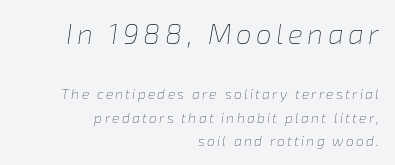
The image shows 28 px thin type, italic (leaning right); set right-aligned, normal line spacing (1.67x), not underlined; the first (top) block is 2.0x larger; low stroke contrast and a medium x-height.
